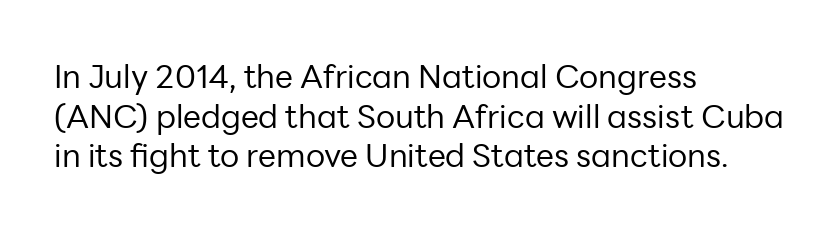
{"serif": "no", "italic": "no", "bold": "no", "weight": "regular", "width": "normal", "stroke_contrast": "low", "x_height": "medium", "monospaced": "no", "underline": "no", "align": "left", "line_spacing_ratio": 1.24, "letter_spacing": "normal", "letter_spacing_em": 0.0, "glyph_px": 32}
